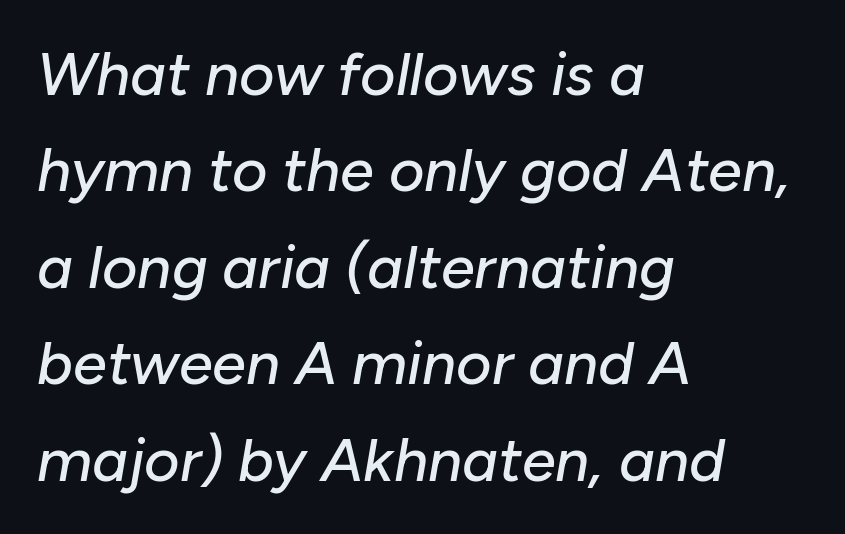
This rendering leaves character spacing at its baseline value. Casual observation: everything's shoved over to the left. The lines sit at an ordinary, default distance from one another. This sample has the flowing, uneven cadence of proportional lettering. Descender tails drop into unmarked territory. Every character sits at an angle, as italics do.
